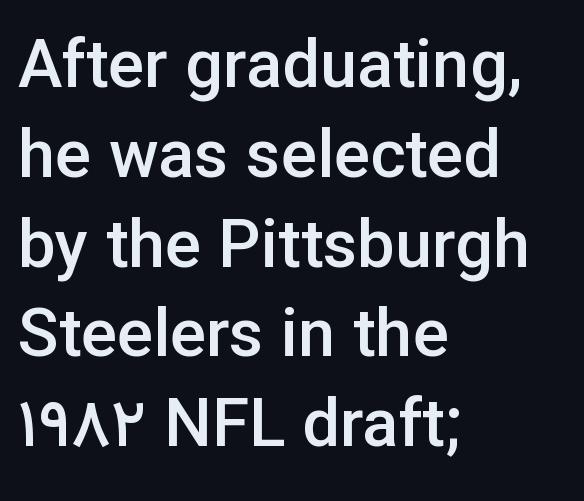
Q: Is the text bold? A: Semi-bold.
Q: Is the text italic (slanted)? A: No, it is upright.
Q: Is the typeface a serif or a sans-serif typeface? A: Sans-serif.
Q: Is the text underlined? A: No.
Q: How is the paragraph aligned? A: Left-aligned.
Q: Is the spacing between letters normal or unusually wide? A: Normal.
Q: Is the spacing between lines tight, normal or loose? A: Normal.
Q: Width (condensed, normal, or wide)? A: Normal.
Q: Stroke contrast? A: Low.
Q: x-height? A: Medium.
Q: Monospaced? A: No.
